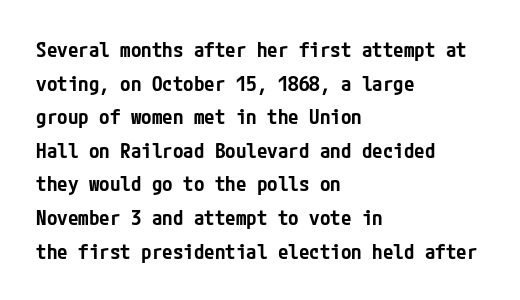
Q: Is the text bold? A: Semi-bold.
Q: Is the text italic (slanted)? A: No, it is upright.
Q: Is the text underlined? A: No.
Q: How is the paragraph aligned? A: Left-aligned.
Q: Is the spacing between letters normal or unusually wide? A: Normal.
Q: Is the spacing between lines tight, normal or loose? A: Normal.
